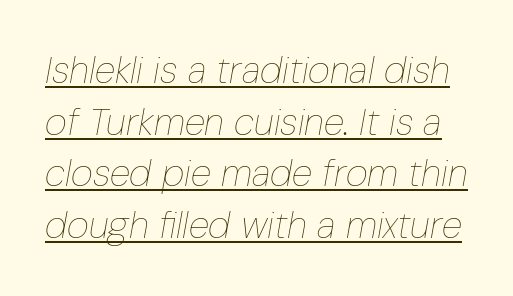
{"italic": "yes", "lean": "right", "slant_degrees": 10, "bold": "no", "weight": "thin", "width": "condensed", "stroke_contrast": "low", "x_height": "medium", "monospaced": "no", "underline": "yes", "line_spacing": "normal", "line_spacing_ratio": 1.36, "letter_spacing": "normal", "letter_spacing_em": 0.0, "glyph_px": 38}
